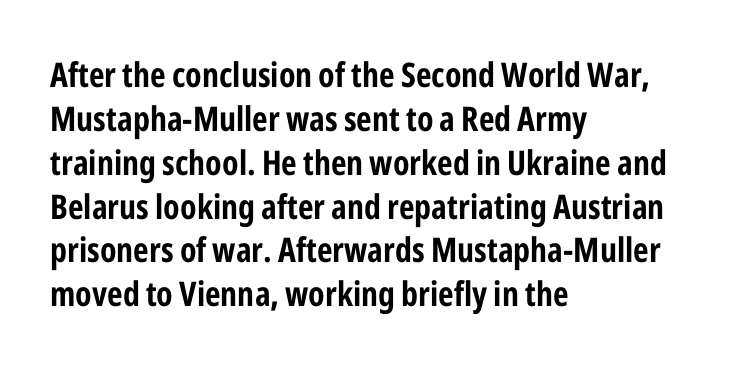
{"serif": "no", "italic": "no", "bold": "yes", "weight": "bold", "width": "condensed", "stroke_contrast": "low", "x_height": "medium", "monospaced": "no", "underline": "no", "align": "left", "line_spacing": "normal", "line_spacing_ratio": 1.29, "letter_spacing": "normal", "letter_spacing_em": 0.0, "glyph_px": 34}
